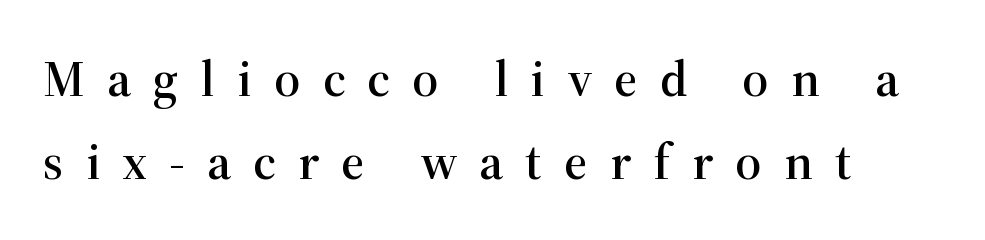
Q: Is the text italic (slanted)? A: No, it is upright.
Q: Is the typeface a serif or a sans-serif typeface? A: Serif.
Q: Is the text underlined? A: No.
Q: How is the paragraph aligned? A: Left-aligned.
Q: Is the spacing between letters normal or unusually wide? A: Unusually wide.
Q: Is the spacing between lines tight, normal or loose? A: Normal.
Q: Width (condensed, normal, or wide)? A: Normal.
Q: Stroke contrast? A: High.
Q: x-height? A: Medium.
Q: Monospaced? A: No.
